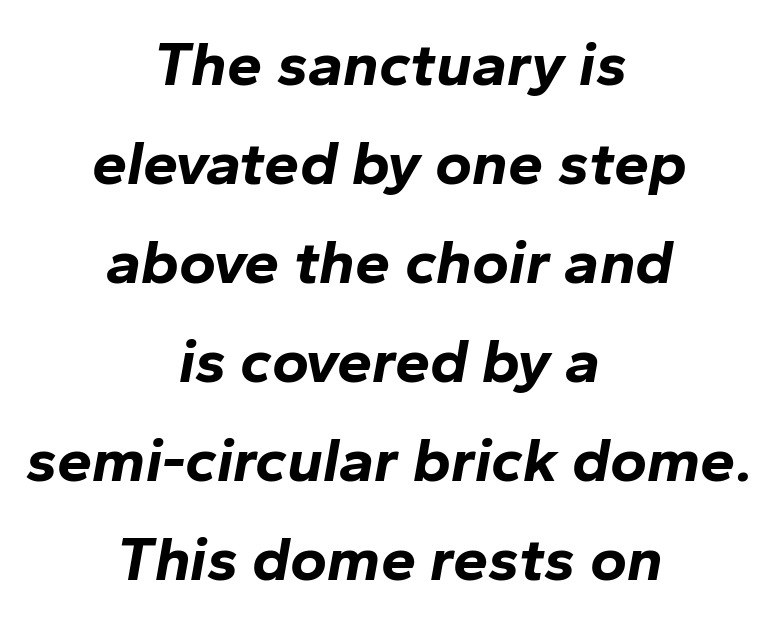
The image shows 63 px bold type, italic (leaning right); set centered, normal line spacing (1.57x), normal letter spacing, not underlined; low stroke contrast and a medium x-height.
